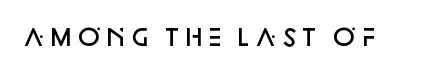
Q: Is the text bold? A: Semi-bold.
Q: Is the text italic (slanted)? A: No, it is upright.
Q: Is the text underlined? A: No.
Q: Is the spacing between letters normal or unusually wide? A: Normal.
